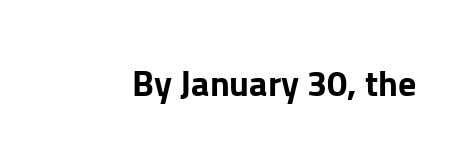
Q: Is the text bold? A: Yes.
Q: Is the text italic (slanted)? A: No, it is upright.
Q: Is the typeface a serif or a sans-serif typeface? A: Sans-serif.
Q: Is the text underlined? A: No.
Q: Is the spacing between letters normal or unusually wide? A: Normal.
Q: Width (condensed, normal, or wide)? A: Normal.
Q: Stroke contrast? A: Low.
Q: x-height? A: Medium.
Q: Monospaced? A: No.
